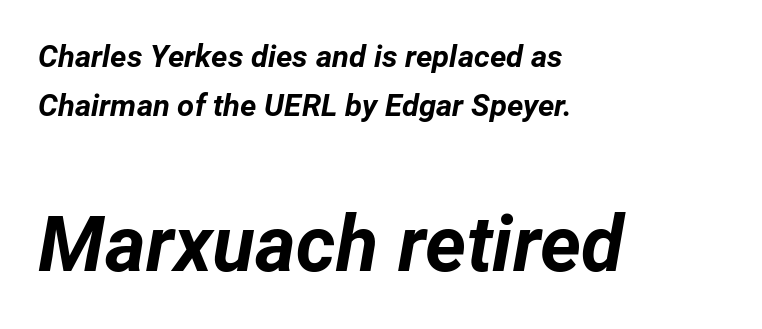
{"italic": "yes", "lean": "right", "slant_degrees": 12, "bold": "yes", "weight": "bold", "width": "normal", "stroke_contrast": "low", "x_height": "medium", "monospaced": "no", "underline": "no", "align": "left", "line_spacing": "normal", "line_spacing_ratio": 1.57, "letter_spacing": "normal", "letter_spacing_em": 0.0, "larger_block": "second", "size_ratio": 2.52, "glyph_px": 78}
